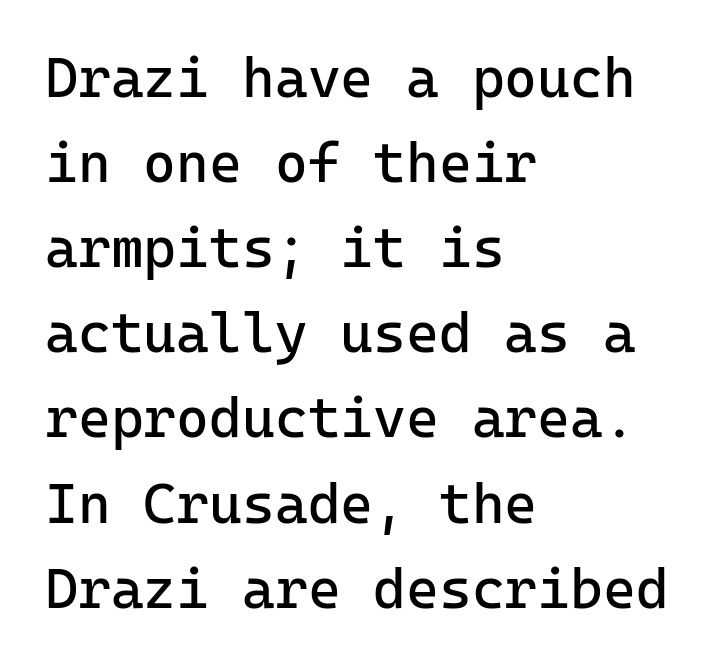
Unlike a traditional serif, this face leaves its strokes unadorned. Rule under the text: the space is simply empty. A typesetter would call this monospace, since all characters share one set width. If you measured baseline to baseline, you'd find a middling distance. Every stem runs plumb, perpendicular to the baseline.
